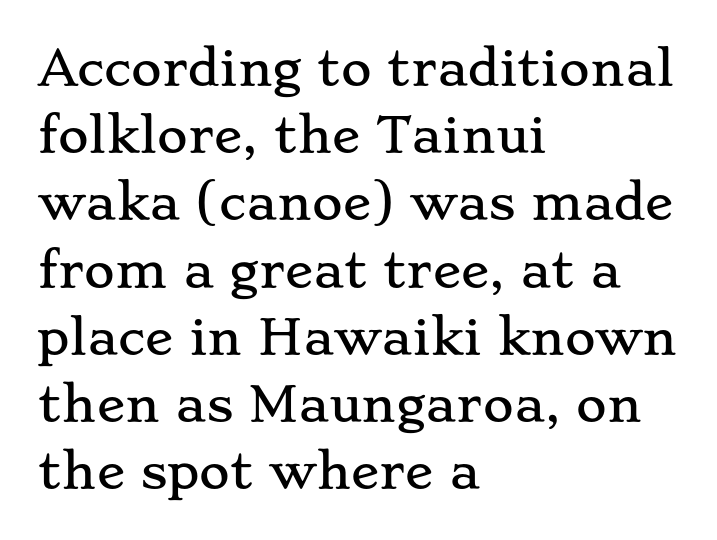
The image shows 47 px wide serif type, upright; set left-aligned, normal line spacing (1.43x), normal letter spacing, not underlined; low stroke contrast and a small x-height.
